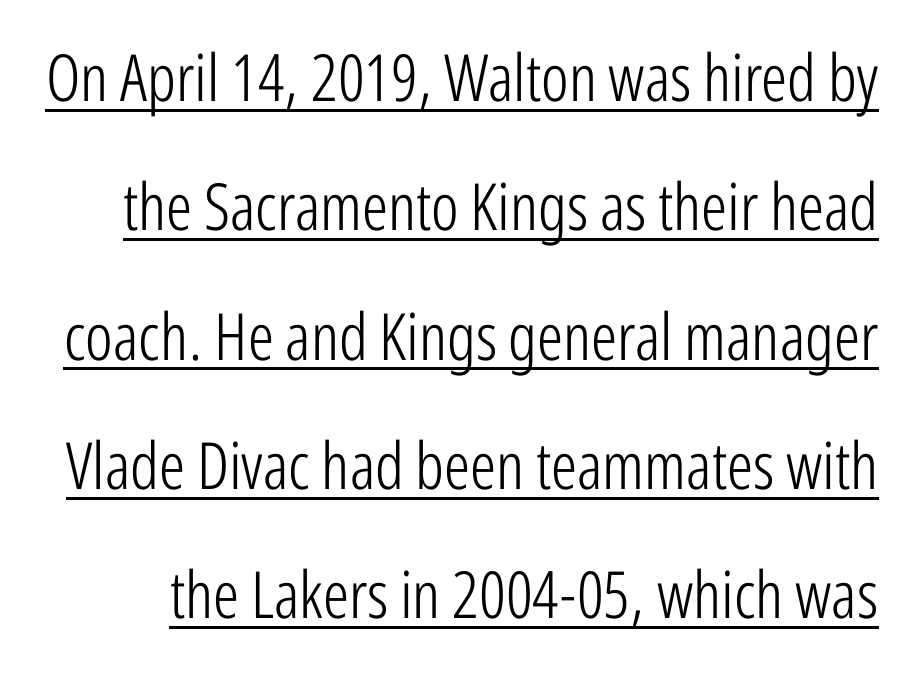
Q: Is the text bold? A: No.
Q: Is the text italic (slanted)? A: No, it is upright.
Q: Is the typeface a serif or a sans-serif typeface? A: Sans-serif.
Q: Is the text underlined? A: Yes.
Q: Is the spacing between letters normal or unusually wide? A: Normal.
Q: Is the spacing between lines tight, normal or loose? A: Loose.
Q: Width (condensed, normal, or wide)? A: Condensed.
Q: Stroke contrast? A: Low.
Q: x-height? A: Medium.
Q: Monospaced? A: No.
